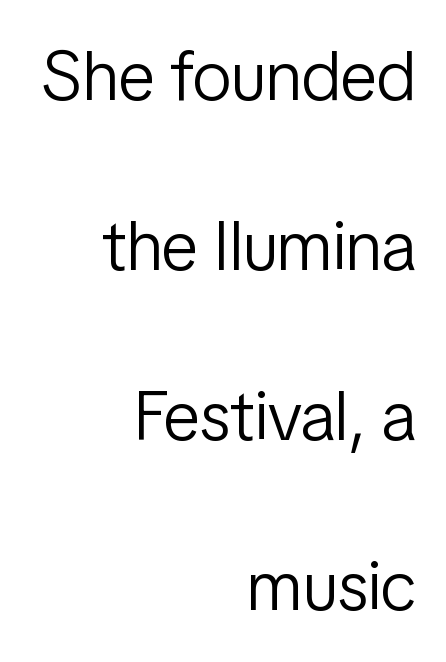
The image shows 70 px light, condensed sans-serif type, upright; set right-aligned, loose line spacing (2.43x), normal letter spacing, not underlined; low stroke contrast and a medium x-height.
